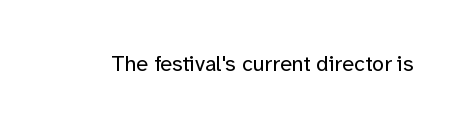
The image shows 22 px text type, upright; set normal letter spacing, not underlined.
